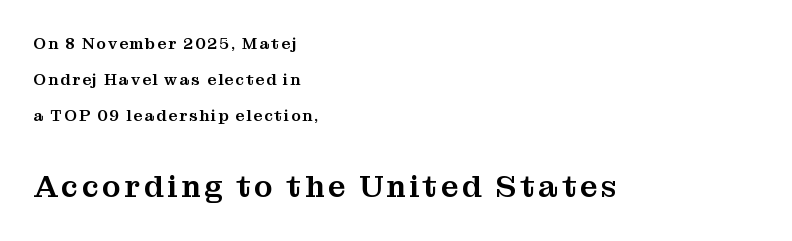
{"serif": "yes", "italic": "no", "width": "normal", "stroke_contrast": "medium", "x_height": "medium", "monospaced": "no", "underline": "no", "align": "left", "line_spacing": "loose", "line_spacing_ratio": 2.26, "larger_block": "second", "size_ratio": 1.94, "glyph_px": 31}
